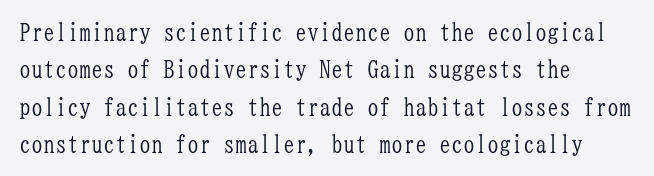
Q: Is the text bold? A: No.
Q: Is the text italic (slanted)? A: No, it is upright.
Q: Is the text underlined? A: No.
Q: How is the paragraph aligned? A: Left-aligned.
Q: Is the spacing between letters normal or unusually wide? A: Normal.
Q: Is the spacing between lines tight, normal or loose? A: Normal.
